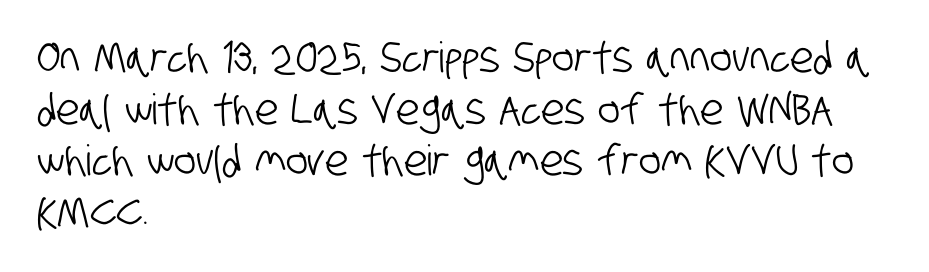
The image shows 42 px condensed sans-serif type; set left-aligned, line spacing 1.23x, normal letter spacing, not underlined; low stroke contrast and a large x-height.
